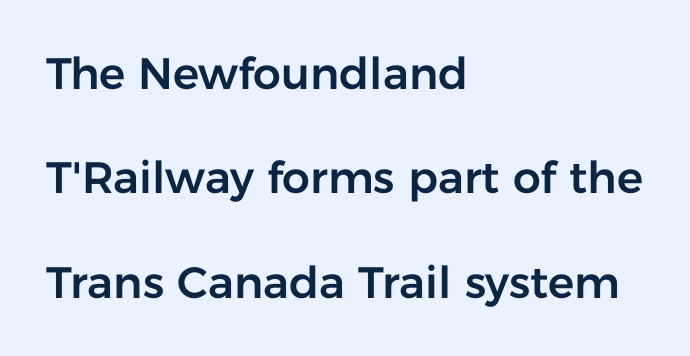
The image shows 44 px sans-serif type, upright; set left-aligned, loose line spacing (2.37x), normal letter spacing, not underlined; low stroke contrast and a medium x-height.
